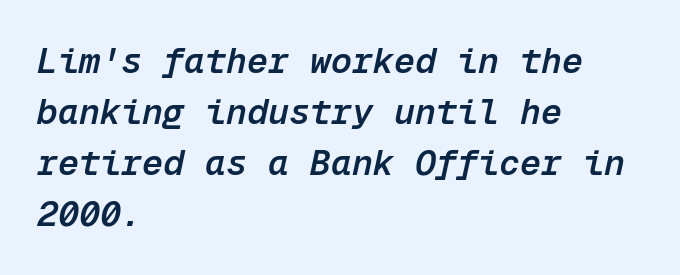
Q: Is the text bold? A: Semi-bold.
Q: Is the text italic (slanted)? A: Yes, it leans right by about 12 degrees.
Q: Is the text underlined? A: No.
Q: How is the paragraph aligned? A: Left-aligned.
Q: Is the spacing between letters normal or unusually wide? A: Normal.
Q: Is the spacing between lines tight, normal or loose? A: Normal.
Q: Width (condensed, normal, or wide)? A: Normal.
Q: Stroke contrast? A: Low.
Q: x-height? A: Medium.
Q: Monospaced? A: Yes.
